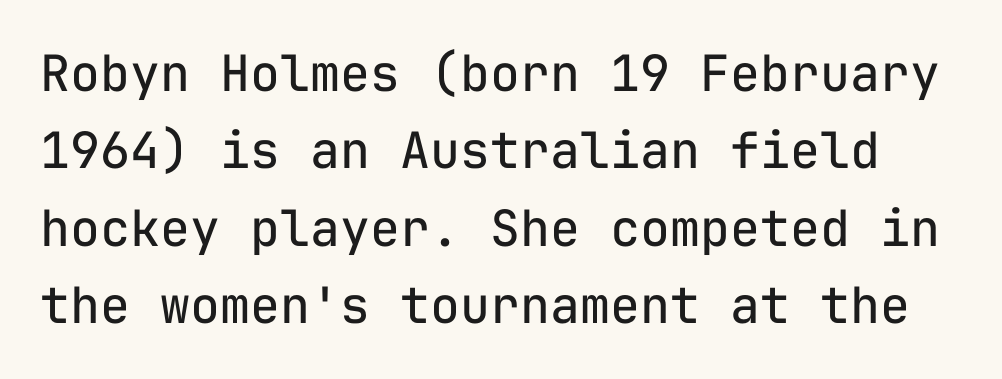
The image shows 50 px regular-weight sans-serif type, upright, monospaced; set normal line spacing (1.55x), normal letter spacing, not underlined; low stroke contrast and a medium x-height.
